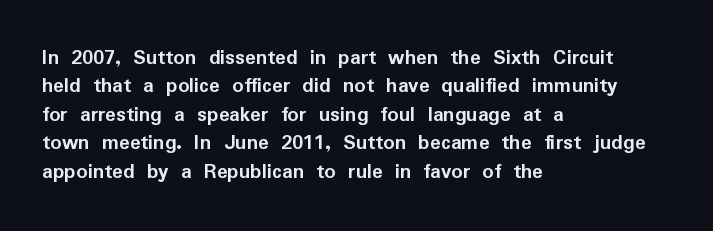
This is the regular roman posture of the typeface. The lines in this sample share a left origin and differ only in where they stop. Standard letterfit; no display-style spreading of the glyphs. Heavy-handed strokes throughout: this text is bold. The space directly below the letters is spotless.
